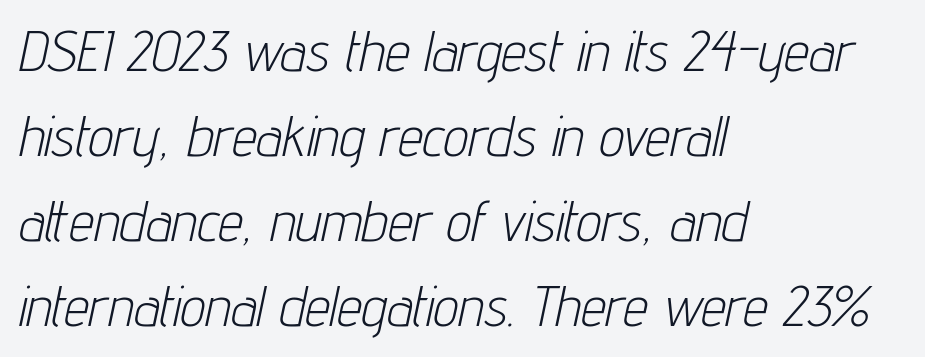
Q: Is the text bold? A: No.
Q: Is the text italic (slanted)? A: Yes, it leans right by about 12 degrees.
Q: Is the text underlined? A: No.
Q: How is the paragraph aligned? A: Left-aligned.
Q: Is the spacing between letters normal or unusually wide? A: Normal.
Q: Is the spacing between lines tight, normal or loose? A: Normal.
Q: Width (condensed, normal, or wide)? A: Condensed.
Q: Stroke contrast? A: Low.
Q: x-height? A: Medium.
Q: Monospaced? A: No.
